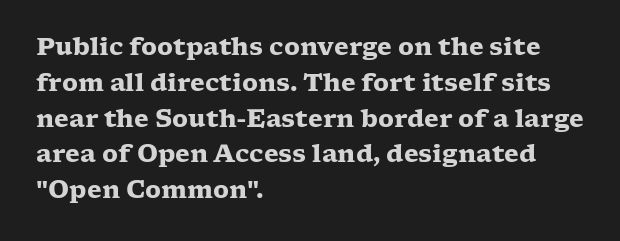
{"italic": "no", "bold": "yes", "underline": "no", "align": "left", "line_spacing": "normal", "line_spacing_ratio": 1.49, "letter_spacing": "normal", "letter_spacing_em": 0.0, "glyph_px": 24}
